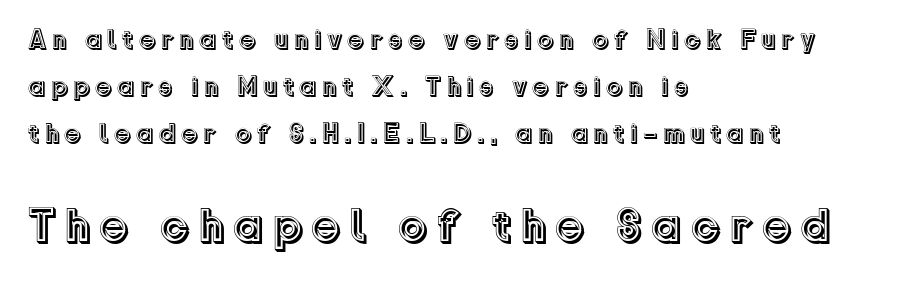
{"italic": "no", "width": "normal", "x_height": "medium", "monospaced": "no", "underline": "no", "align": "left", "line_spacing_ratio": 1.75, "larger_block": "second", "size_ratio": 1.74, "glyph_px": 47}
